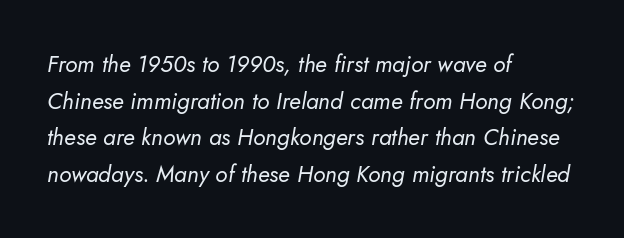
Q: Is the text bold? A: No.
Q: Is the text underlined? A: No.
Q: How is the paragraph aligned? A: Left-aligned.
Q: Is the spacing between letters normal or unusually wide? A: Normal.
Q: Is the spacing between lines tight, normal or loose? A: Normal.
